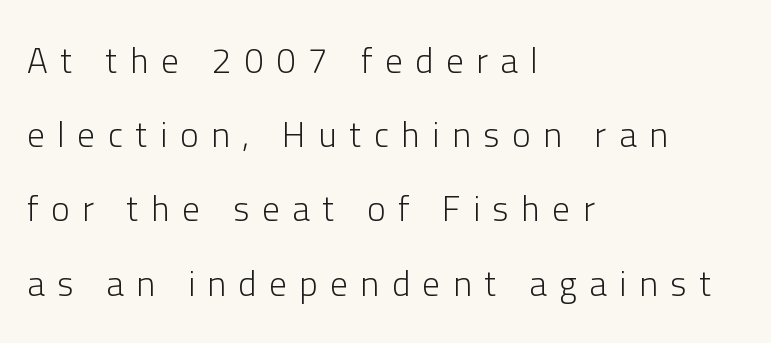
Is this a sans? Yes — the strokes have no serifs. The space between consecutive lines is lavish. Reading down the block, your eye returns to a fixed left position each line. There is plenty of visible air inserted between adjacent glyphs. This rendering features lettering with no underline. Weight: regular or lighter.
